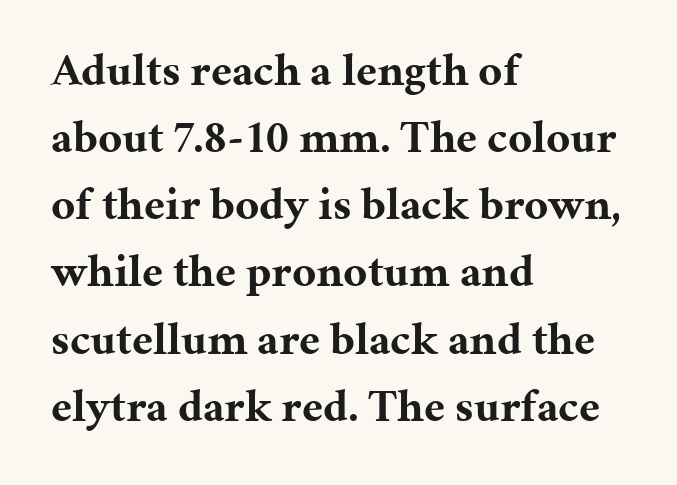
The image shows 46 px bold serif type, upright; set left-aligned, normal line spacing (1.46x), normal letter spacing, not underlined; medium stroke contrast and a medium x-height.
